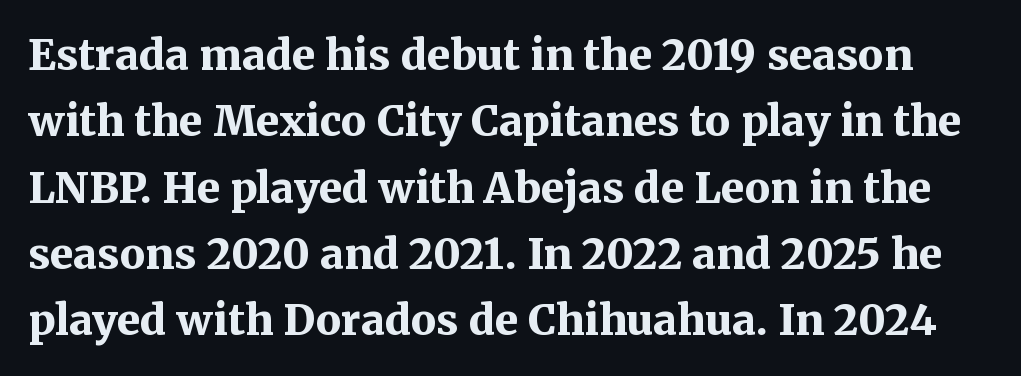
{"serif": "yes", "italic": "no", "bold": "yes", "weight": "bold", "width": "normal", "stroke_contrast": "medium", "x_height": "medium", "monospaced": "no", "underline": "no", "line_spacing": "normal", "line_spacing_ratio": 1.58, "letter_spacing": "normal", "letter_spacing_em": 0.0, "glyph_px": 42}
